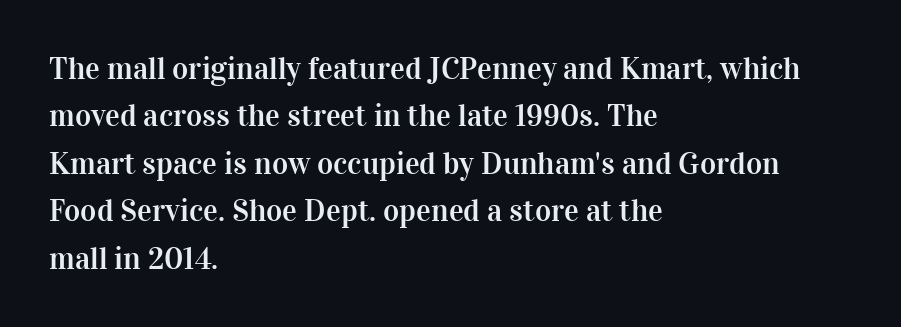
Honestly, the letter spacing is just normal — you wouldn't notice it. Posture: straight, roman, zero tilt. The leading is moderate, giving the passage an even texture. Leftover space on each line is placed entirely after the last word. Spacing verdict: proportional, widths tailored to each character. The passage shown is not underscored anywhere.
